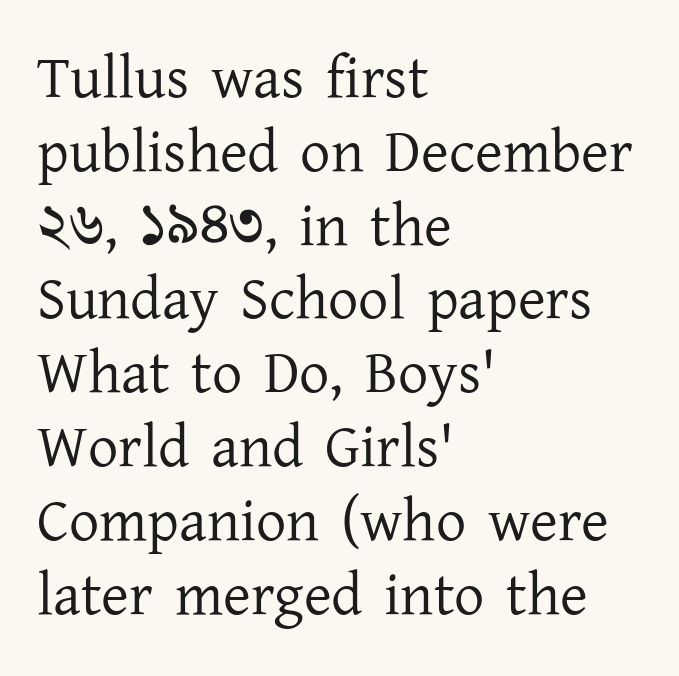
{"serif": "yes", "italic": "no", "bold": "no", "weight": "regular", "width": "normal", "stroke_contrast": "low", "x_height": "medium", "monospaced": "no", "underline": "no", "align": "left", "line_spacing_ratio": 1.23, "letter_spacing": "normal", "letter_spacing_em": 0.0, "glyph_px": 60}
